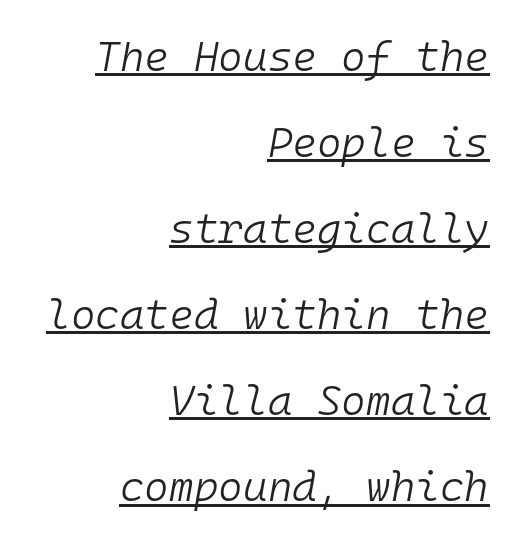
{"italic": "yes", "lean": "right", "slant_degrees": 10, "bold": "no", "weight": "light", "width": "normal", "stroke_contrast": "low", "x_height": "medium", "monospaced": "yes", "underline": "yes", "align": "right", "line_spacing": "loose", "line_spacing_ratio": 2.05, "letter_spacing": "normal", "letter_spacing_em": 0.0, "glyph_px": 42}
